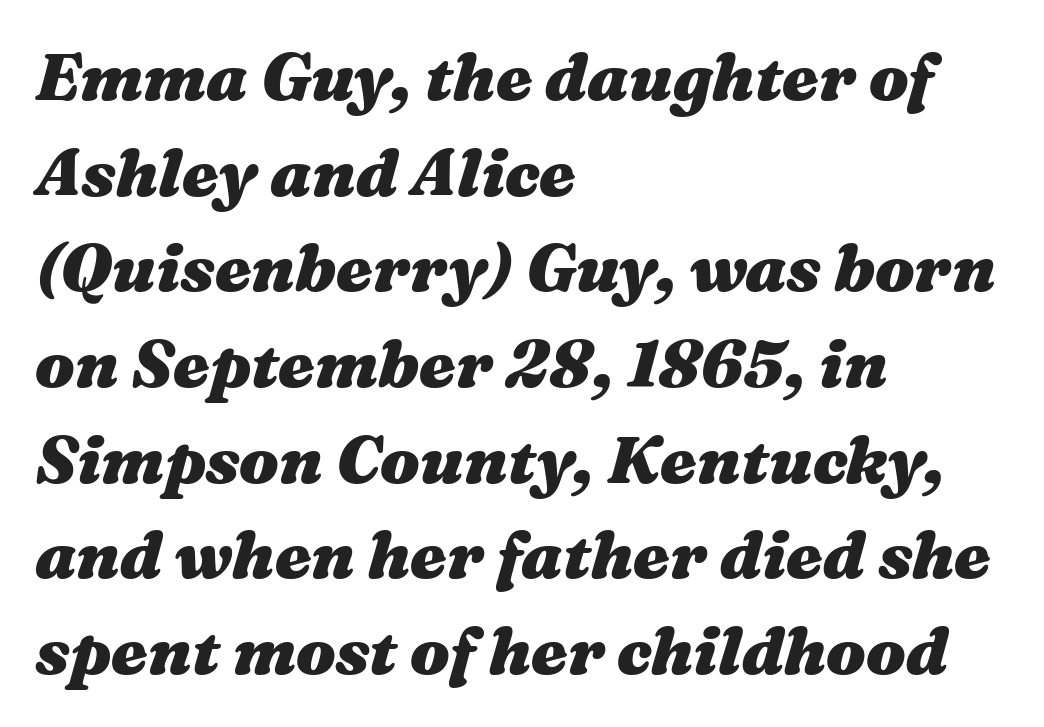
Q: Is the text bold? A: Yes.
Q: Is the text italic (slanted)? A: Yes, it leans right by about 16 degrees.
Q: Is the text underlined? A: No.
Q: How is the paragraph aligned? A: Left-aligned.
Q: Is the spacing between letters normal or unusually wide? A: Normal.
Q: Is the spacing between lines tight, normal or loose? A: Normal.
Q: Width (condensed, normal, or wide)? A: Wide.
Q: Stroke contrast? A: Medium.
Q: x-height? A: Medium.
Q: Monospaced? A: No.
